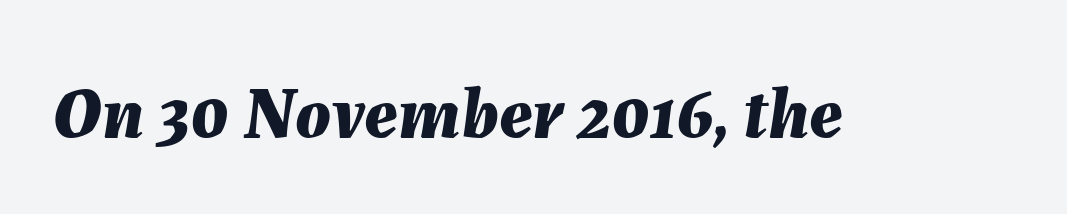
The image shows 74 px bold type, italic (leaning right); set normal letter spacing, not underlined; medium stroke contrast and a medium x-height.
